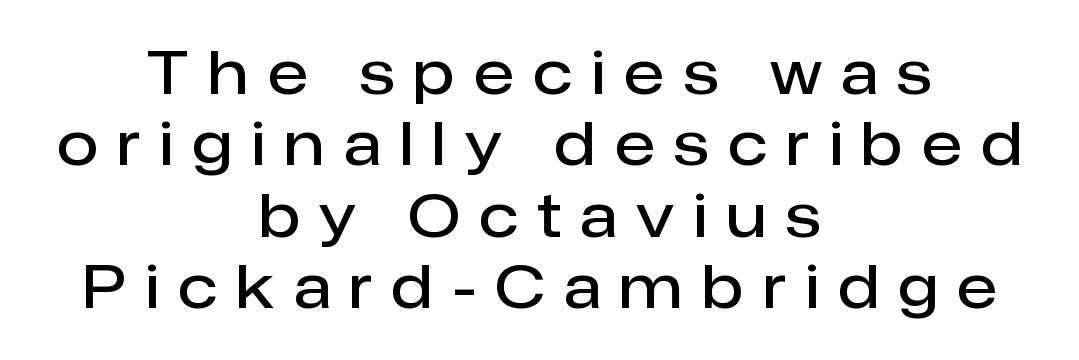
These lines have a slow, spaced-out rhythm from letter to letter. Lines of text with bare space underneath. The glyphs in this specimen are sans serif. Compared with an ordinary text face, these strokes are moderately heavier — a semibold. Nope, not italic — everything's standing straight.
